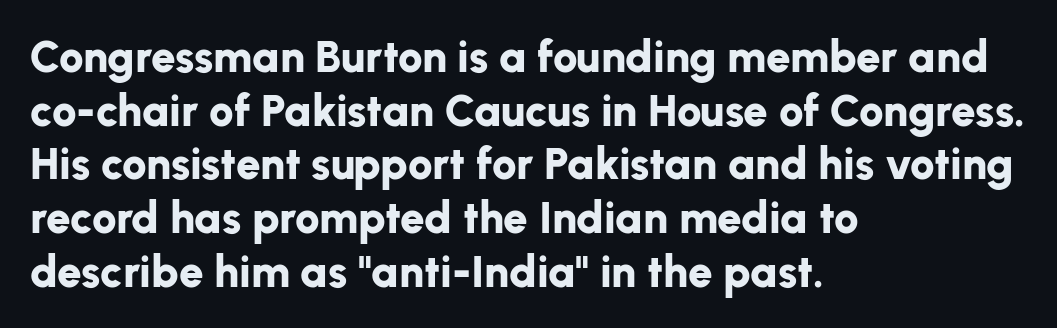
{"serif": "no", "italic": "no", "bold": "yes", "weight": "bold", "width": "normal", "stroke_contrast": "low", "x_height": "medium", "monospaced": "no", "underline": "no", "align": "left", "line_spacing_ratio": 1.22, "letter_spacing": "normal", "letter_spacing_em": 0.0, "glyph_px": 44}
